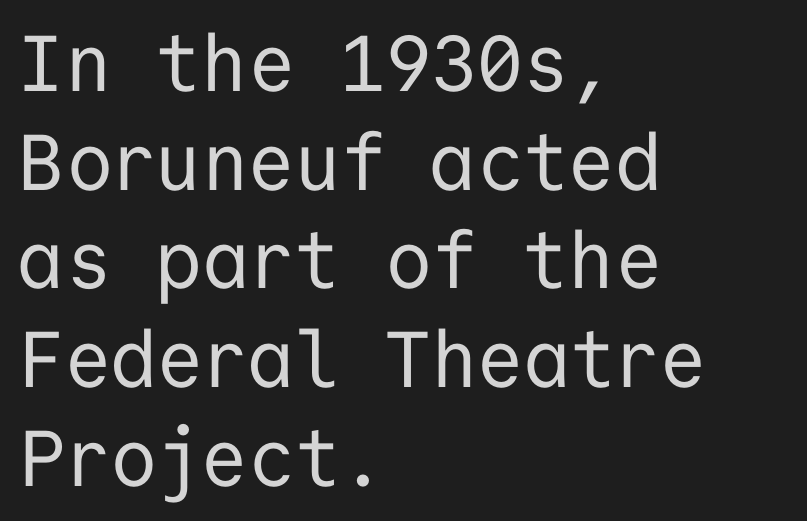
{"serif": "no", "italic": "no", "bold": "no", "weight": "regular", "width": "normal", "stroke_contrast": "low", "x_height": "medium", "monospaced": "yes", "underline": "no", "align": "left", "line_spacing": "normal", "line_spacing_ratio": 1.25, "letter_spacing": "normal", "letter_spacing_em": 0.0, "glyph_px": 79}
